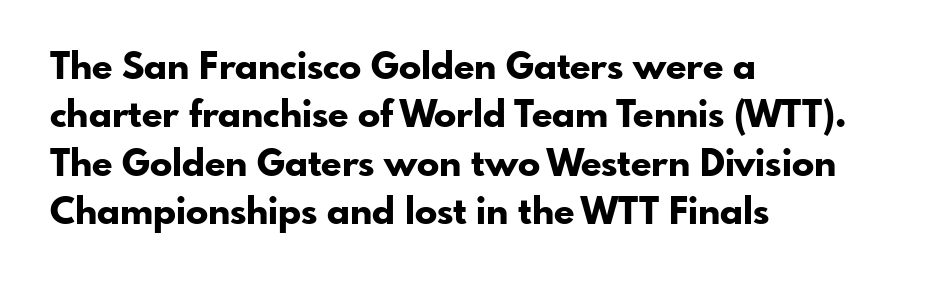
Leading matches the norm, producing a regular column. Proportional: the letters do not fall into vertical columns. What stands out about the letter spacing? Nothing — it is the standard amount. This is the regular roman posture of the typeface. The area under the type is left untouched. In terms of weight, the rendering is a true, heavy bold.
